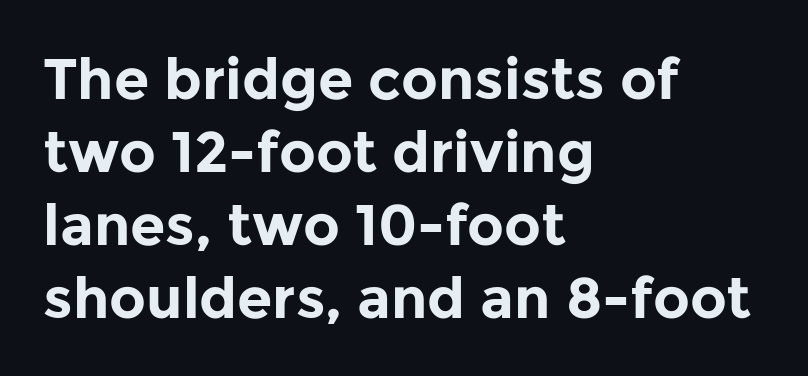
{"serif": "no", "italic": "no", "bold": "yes", "weight": "bold", "width": "normal", "stroke_contrast": "low", "x_height": "medium", "monospaced": "no", "underline": "no", "align": "left", "line_spacing": "normal", "line_spacing_ratio": 1.28, "letter_spacing": "normal", "letter_spacing_em": 0.0, "glyph_px": 57}
